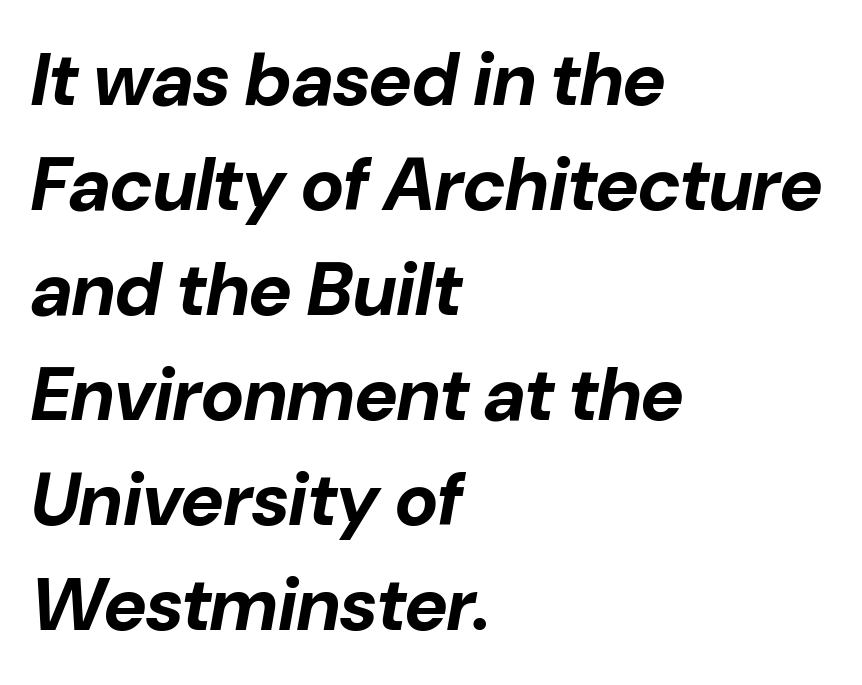
Q: Is the text bold? A: Yes.
Q: Is the text italic (slanted)? A: Yes, it leans right by about 10 degrees.
Q: Is the text underlined? A: No.
Q: How is the paragraph aligned? A: Left-aligned.
Q: Is the spacing between letters normal or unusually wide? A: Normal.
Q: Is the spacing between lines tight, normal or loose? A: Normal.
Q: Width (condensed, normal, or wide)? A: Normal.
Q: Stroke contrast? A: Low.
Q: x-height? A: Medium.
Q: Monospaced? A: No.
